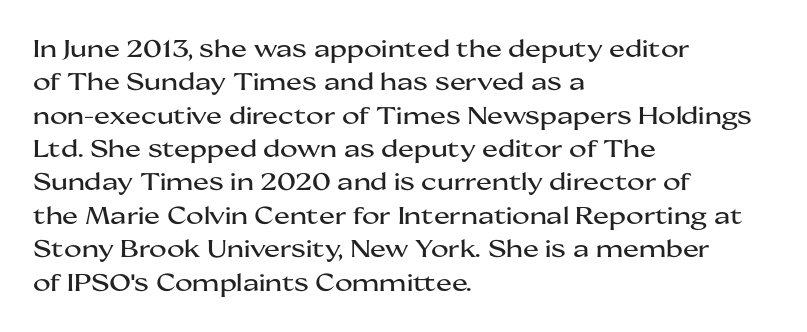
The image shows 24 px text type, upright; set left-aligned, normal line spacing (1.39x), normal letter spacing, not underlined.
